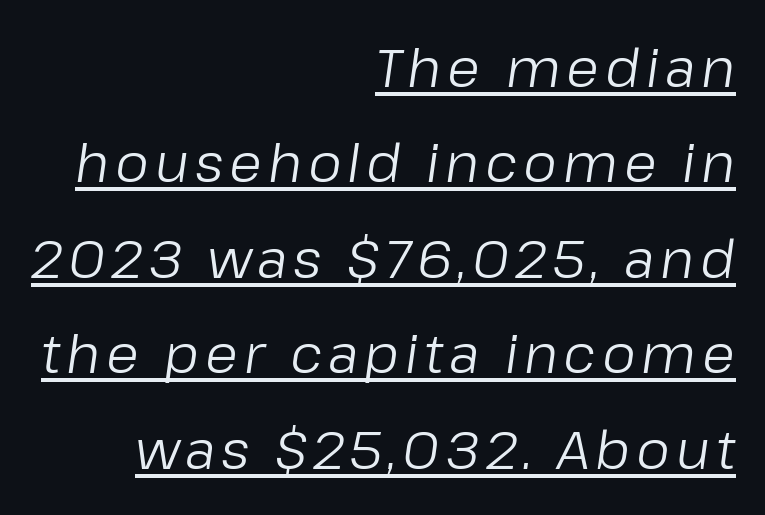
Q: Is the text bold? A: No.
Q: Is the text italic (slanted)? A: Yes, it leans right by about 8 degrees.
Q: Is the text underlined? A: Yes.
Q: How is the paragraph aligned? A: Right-aligned.
Q: Width (condensed, normal, or wide)? A: Normal.
Q: Stroke contrast? A: Low.
Q: x-height? A: Medium.
Q: Monospaced? A: No.
